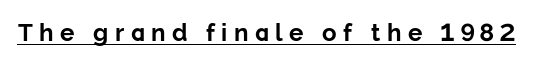
A typographer would call this underscored text. Caption: bold face, heavy strokes. Inter-character spacing is expanded well beyond the font's built-in metrics. A roman cut, with each character standing at attention.
